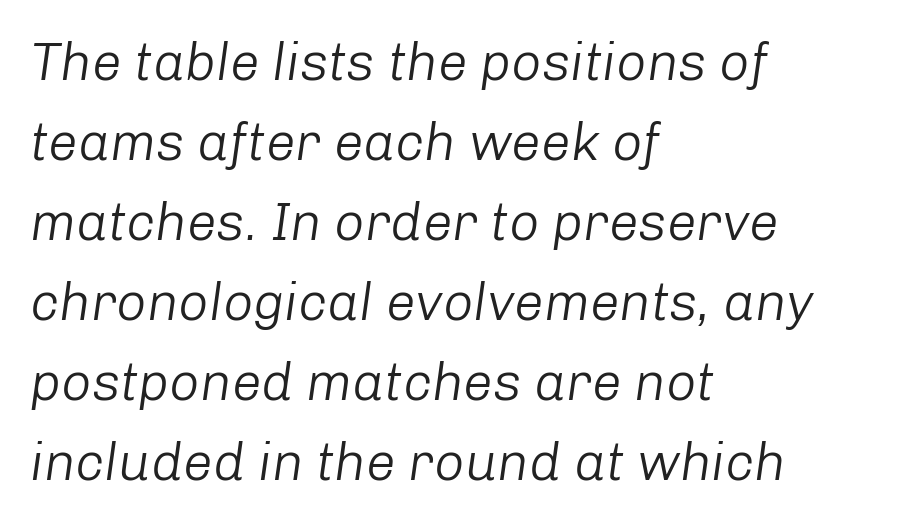
Q: Is the text bold? A: No.
Q: Is the text italic (slanted)? A: Yes, it leans right by about 8 degrees.
Q: Is the text underlined? A: No.
Q: How is the paragraph aligned? A: Left-aligned.
Q: Is the spacing between letters normal or unusually wide? A: Normal.
Q: Is the spacing between lines tight, normal or loose? A: Normal.
Q: Width (condensed, normal, or wide)? A: Normal.
Q: Stroke contrast? A: Low.
Q: x-height? A: Medium.
Q: Monospaced? A: No.
